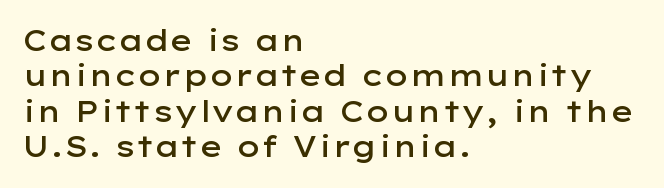
Inter-character spacing is left at the font's built-in metrics. The glyphs in this specimen are sans serif. Typesetter's note: demi weight, one step under bold. The rendering uses natural spacing where letterforms have individual widths.
